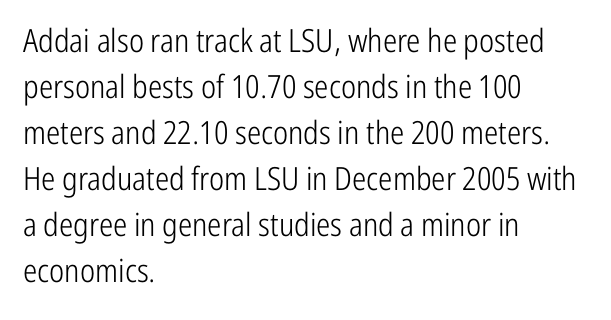
{"serif": "no", "italic": "no", "bold": "no", "weight": "light", "width": "condensed", "stroke_contrast": "low", "x_height": "medium", "monospaced": "no", "underline": "no", "align": "left", "line_spacing": "normal", "line_spacing_ratio": 1.44, "letter_spacing": "normal", "letter_spacing_em": 0.0, "glyph_px": 32}
